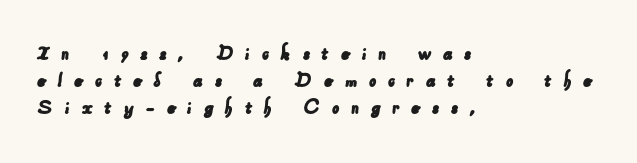
The string is rendered with underlining switched off. The compositor pushed each line to the left boundary. The line texture is sparse and dotted thanks to wide tracking.
